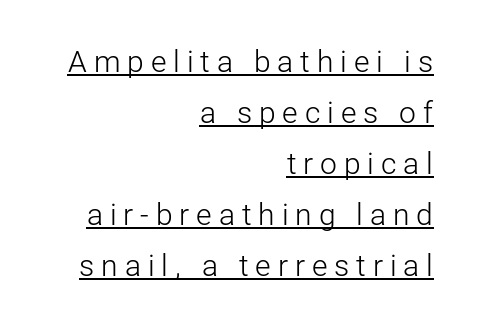
A quiet, ordinary-to-light weight characterises the typeface. The letters are spread apart with noticeably loose tracking. Nope, not italic — everything's standing straight. Reading down the block, your eye finds every line finishing at a fixed right position. A sans-serif font was chosen for this passage. Line spacing here is normal.
